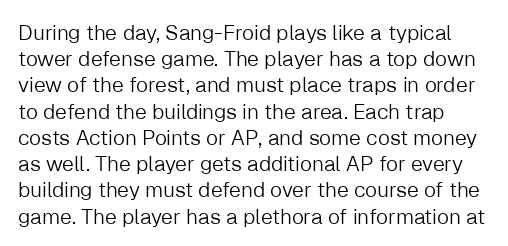
This reads as an unemphasized weight, regular at the heaviest. The letterforms sit shoulder to shoulder at normal distance. The string is rendered with underlining switched off. This sample uses an upright cut, with every glyph sitting square on the baseline. Reading down the column, the eye jumps a familiar distance to each next line.
